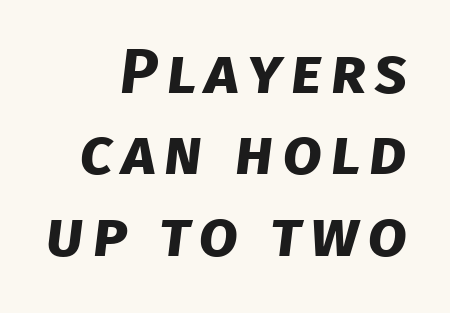
Q: Is the text bold? A: Yes.
Q: Is the typeface a serif or a sans-serif typeface? A: Sans-serif.
Q: Is the text underlined? A: No.
Q: How is the paragraph aligned? A: Right-aligned.
Q: Is the spacing between lines tight, normal or loose? A: Normal.
Q: Width (condensed, normal, or wide)? A: Normal.
Q: Stroke contrast? A: Low.
Q: x-height? A: Large.
Q: Monospaced? A: No.
